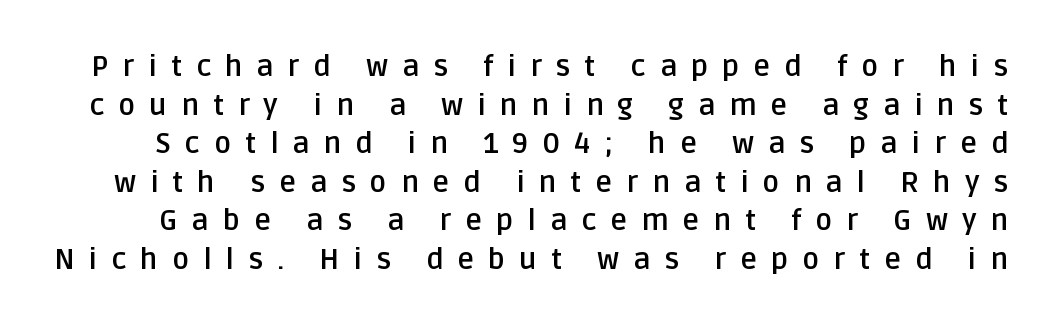
{"serif": "no", "italic": "no", "bold": "yes", "weight": "semibold", "width": "normal", "stroke_contrast": "low", "x_height": "large", "monospaced": "no", "underline": "no", "line_spacing": "normal", "line_spacing_ratio": 1.33, "letter_spacing": "wide", "letter_spacing_em": 0.48, "glyph_px": 29}
